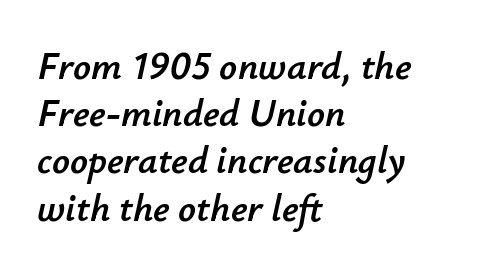
Anything drawn beneath the words? Only blank space. Slanted lettering throughout. Do the characters align in a grid? No, the font is proportional. What stands out about the letter spacing? Nothing — it is the standard amount. Line starts are locked; line ends wander.
